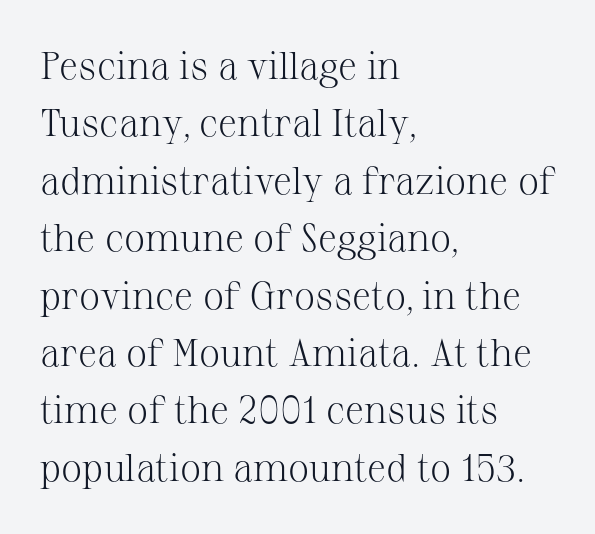
This sample uses an upright cut, with every glyph sitting square on the baseline. Type without underlining. Is this a fixed-width face? No — the glyphs have proportional, varying widths. Bold? No — there's no thickening of the strokes. This is serif lettering, the kind often seen in printed books. Horizontal bands of white between lines are of average thickness.
